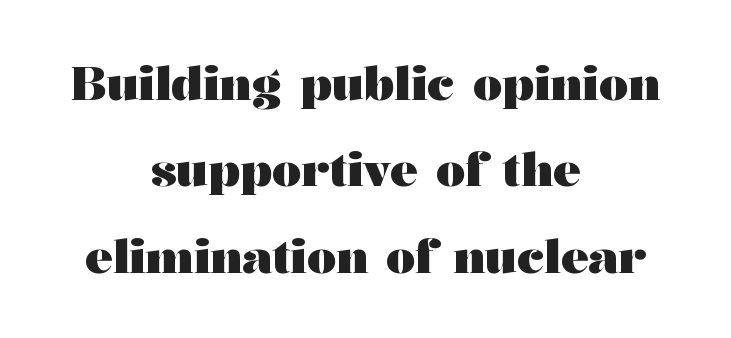
The image shows 46 px heavy, wide serif type, upright; set centered, line spacing 1.88x, normal letter spacing, not underlined; medium stroke contrast and a medium x-height.
